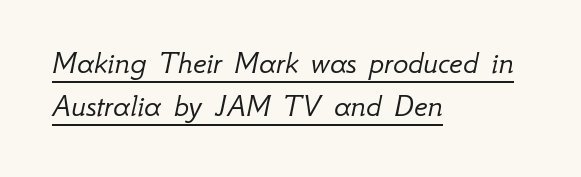
Honestly, the letter spacing is just normal — you wouldn't notice it. Stroke thickness stays within the range of a standard reading face or lighter. Looks like regular typesetting: each glyph gets only the width it needs. The rendering applies a slant to the glyphs. Vertically, the passage feels balanced, rows spaced as you'd expect. This sample carries an underscore along the baseline area.
